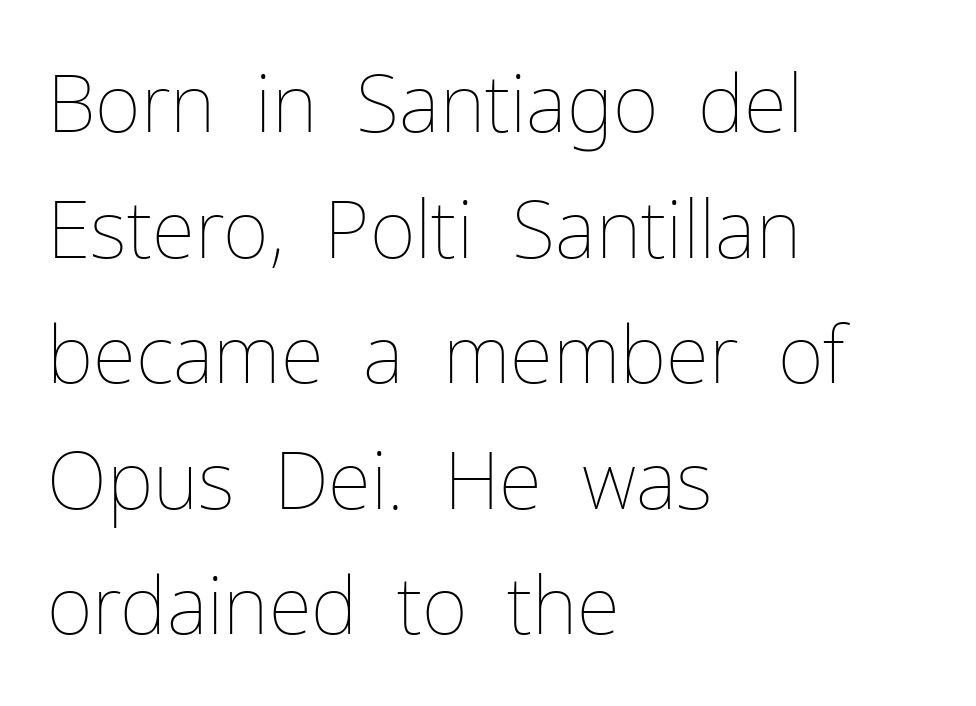
Only glyphs here, with clear space below each row. Caption: face not bold, strokes unweighted. Proportional: the letters do not fall into vertical columns. Words appear dense and cohesive because spacing is normal.
